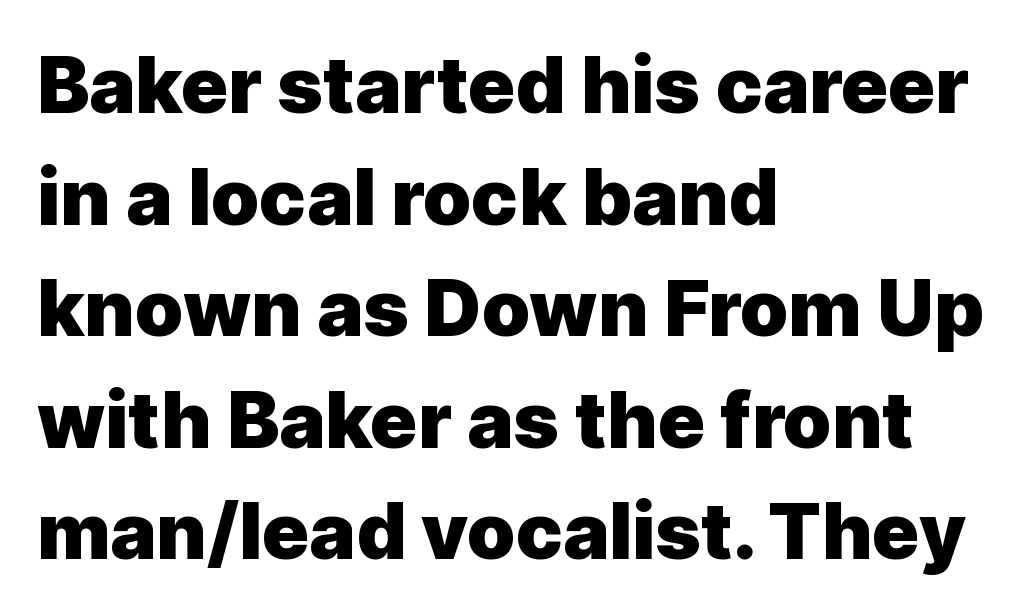
Q: Is the text bold? A: Yes.
Q: Is the text italic (slanted)? A: No, it is upright.
Q: Is the typeface a serif or a sans-serif typeface? A: Sans-serif.
Q: Is the text underlined? A: No.
Q: How is the paragraph aligned? A: Left-aligned.
Q: Is the spacing between letters normal or unusually wide? A: Normal.
Q: Is the spacing between lines tight, normal or loose? A: Normal.
Q: Width (condensed, normal, or wide)? A: Normal.
Q: x-height? A: Medium.
Q: Monospaced? A: No.
